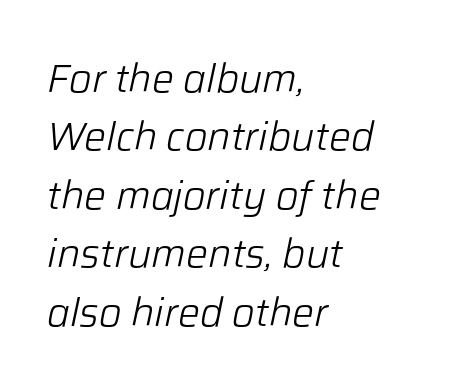
Honestly, there is no underline to notice here at all. In terms of leading, this rendering sits right in the middle. The setting favours the left margin, as ordinary paragraphs usually do. Each stroke keeps to a modest, everyday thickness or less. When letters slant like this, we call the style italic.
